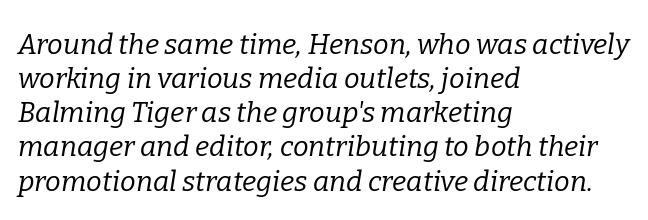
Nobody touched the tracking dial on this one. The passage shown leans; its letterforms are oblique. These lines are rendered in a variable-pitch font. Clear beneath every line of the passage. I'd call this a serif setting — the letters wear small feet.
